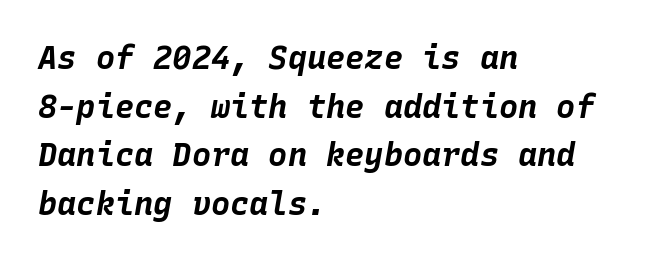
Q: Is the text bold? A: Yes.
Q: Is the text italic (slanted)? A: Yes, it leans right by about 10 degrees.
Q: Is the text underlined? A: No.
Q: How is the paragraph aligned? A: Left-aligned.
Q: Is the spacing between letters normal or unusually wide? A: Normal.
Q: Is the spacing between lines tight, normal or loose? A: Normal.
Q: Width (condensed, normal, or wide)? A: Normal.
Q: Stroke contrast? A: Low.
Q: x-height? A: Large.
Q: Monospaced? A: Yes.
